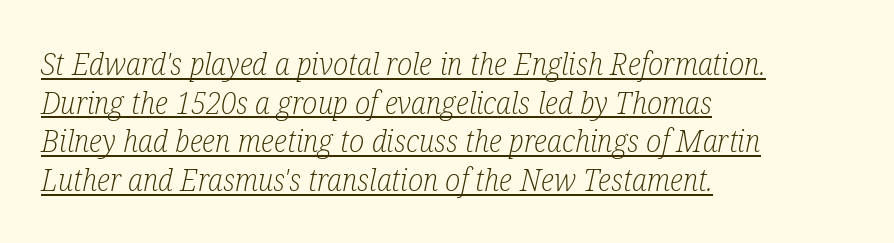
The specimen reads as italic at a glance. Note the varied advance widths — an 'i' is clearly narrower than an 'm'. Visually the block forms a straight wall on the left and a jagged coastline on the right. What's the leading like? Ordinary, nothing unusual. The specimen includes a rule beneath the text block's lines. Each word holds together tightly as a unit, with standard inter-letter gaps.
